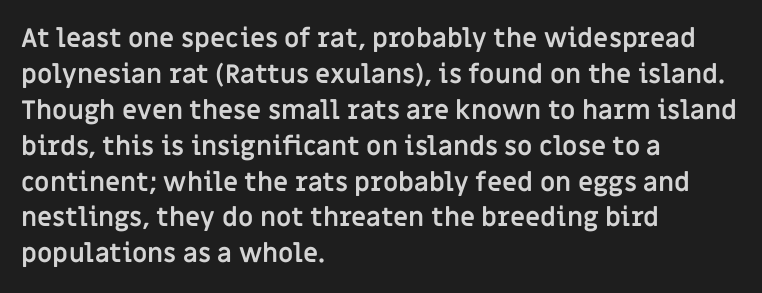
Weight: bold. Inter-character spacing is left at the font's built-in metrics. Check the space under the baseline: it is left empty. These lines sit exactly where default settings would place them. Compared with a centered layout, this one pins lines to the left instead.
